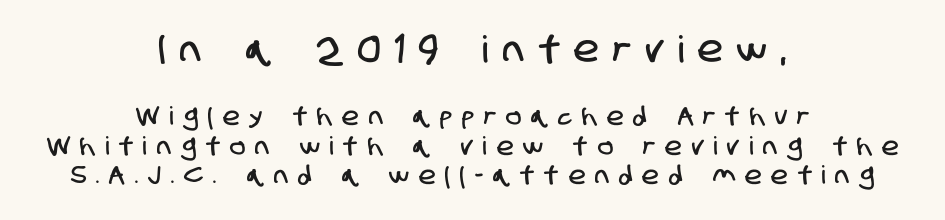
Tracking here is generous; glyphs stand well apart from one another. Do the characters align in a grid? No, the font is proportional. Observe the absence of serifs on each vertical stroke in this sample. Top chunk: large. Bottom chunk: small. The paragraph shown floats in the horizontal middle. Descender tails drop into unmarked territory.
